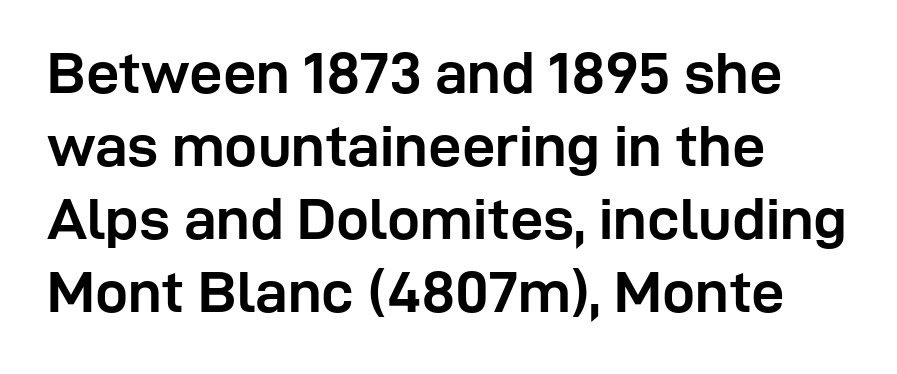
Has an underline been added? It has not. All the whitespace from short lines collects on the right. Serifs: no, the terminals of the letterforms are clean. Characters remain perfectly vertical along every line. Tracking value appears to be zero — textbook default spacing. Proportional: the letters do not fall into vertical columns.
